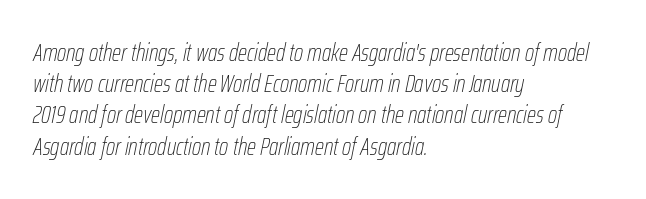
The area under the type is left untouched. These lines sit exactly where default settings would place them. The letters are slanted; this is an italic face. Stem width sits at or under what a default text font uses. This sample uses plain, unmodified letter spacing. This rendering uses left alignment, leaving the right contour irregular.
